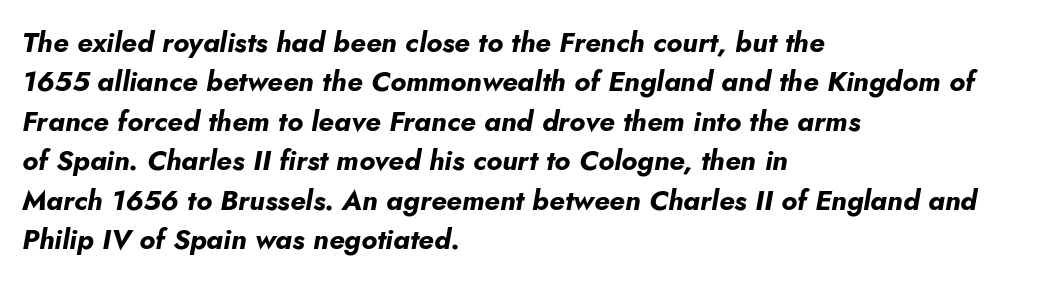
The passage is arranged the way most books set body copy — flush left. The characters look thick and weighty, a clear bold. This rendering leaves character spacing at its baseline value. Is this a fixed-width face? No — the glyphs have proportional, varying widths.
